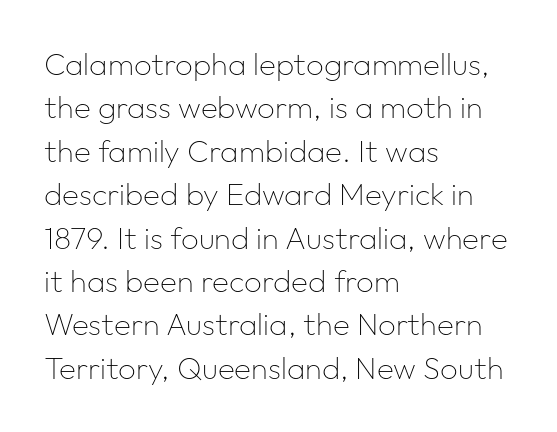
Q: Is the text bold? A: No.
Q: Is the text italic (slanted)? A: No, it is upright.
Q: Is the typeface a serif or a sans-serif typeface? A: Sans-serif.
Q: Is the text underlined? A: No.
Q: How is the paragraph aligned? A: Left-aligned.
Q: Is the spacing between letters normal or unusually wide? A: Normal.
Q: Is the spacing between lines tight, normal or loose? A: Normal.
Q: Width (condensed, normal, or wide)? A: Normal.
Q: Stroke contrast? A: Low.
Q: x-height? A: Medium.
Q: Monospaced? A: No.
